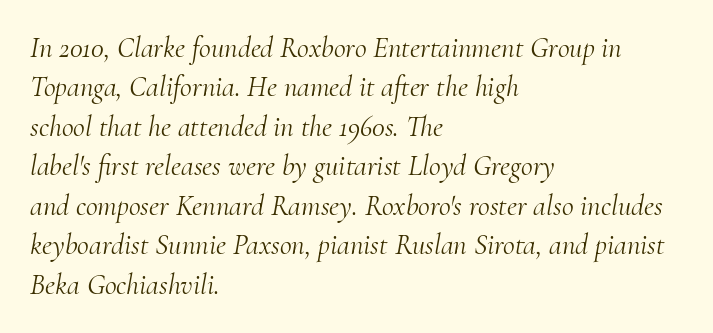
Q: Is the text bold? A: No.
Q: Is the text italic (slanted)? A: Yes, it leans right by about 10 degrees.
Q: Is the typeface a serif or a sans-serif typeface? A: Serif.
Q: Is the text underlined? A: No.
Q: How is the paragraph aligned? A: Left-aligned.
Q: Is the spacing between letters normal or unusually wide? A: Normal.
Q: Is the spacing between lines tight, normal or loose? A: Normal.
Q: Width (condensed, normal, or wide)? A: Normal.
Q: Stroke contrast? A: Medium.
Q: x-height? A: Small.
Q: Monospaced? A: No.
